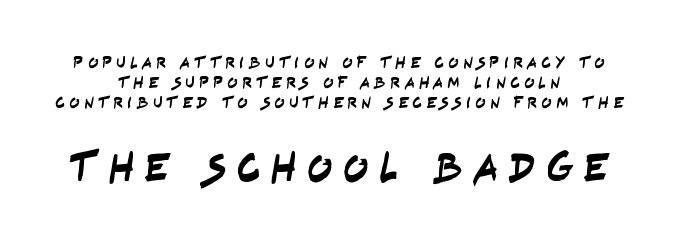
The image shows 42 px condensed sans-serif type; set centered, line spacing 1.19x, unusually wide letter spacing (+0.24 em), not underlined; the second (bottom) block is 2.47x larger; low stroke contrast and a large x-height.
